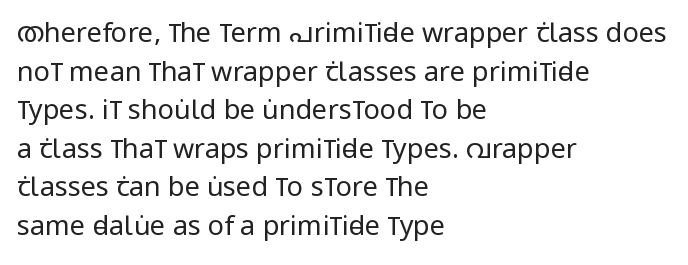
{"italic": "no", "bold": "no", "underline": "no", "align": "left", "line_spacing": "normal", "line_spacing_ratio": 1.43, "letter_spacing": "normal", "letter_spacing_em": 0.0, "glyph_px": 27}
